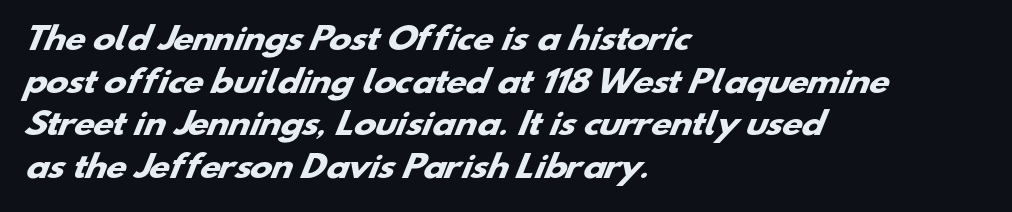
A typesetter would call this proportional, since set widths differ per character. Left-aligned paragraph, ragged on the right. Examine the stroke ends and you'll find no serifs. The passage shown is not underscored anywhere.
